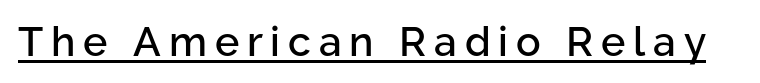
Q: Is the text italic (slanted)? A: No, it is upright.
Q: Is the typeface a serif or a sans-serif typeface? A: Sans-serif.
Q: Is the text underlined? A: Yes.
Q: Width (condensed, normal, or wide)? A: Normal.
Q: Stroke contrast? A: Low.
Q: x-height? A: Medium.
Q: Monospaced? A: No.
